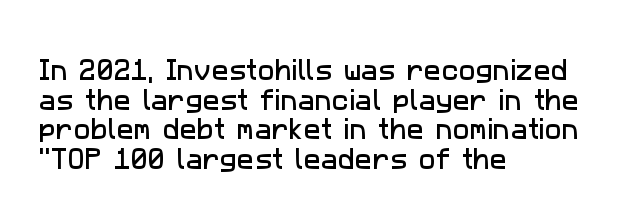
The image shows 23 px text type; set left-aligned, normal line spacing (1.29x), normal letter spacing, not underlined.
